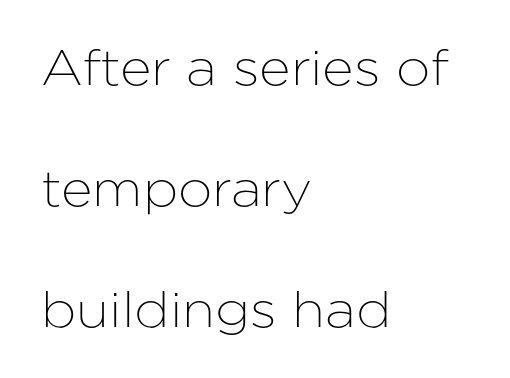
Q: Is the text italic (slanted)? A: No, it is upright.
Q: Is the typeface a serif or a sans-serif typeface? A: Sans-serif.
Q: Is the text underlined? A: No.
Q: How is the paragraph aligned? A: Left-aligned.
Q: Is the spacing between letters normal or unusually wide? A: Normal.
Q: Is the spacing between lines tight, normal or loose? A: Loose.
Q: Width (condensed, normal, or wide)? A: Normal.
Q: Stroke contrast? A: Low.
Q: x-height? A: Medium.
Q: Monospaced? A: No.
